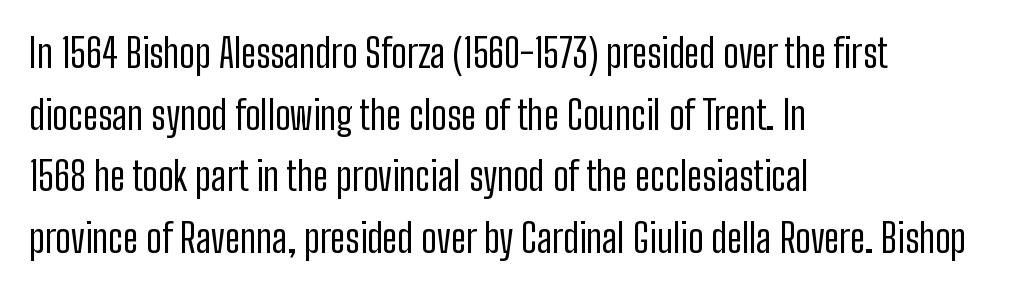
{"serif": "no", "italic": "no", "bold": "no", "weight": "regular", "width": "condensed", "stroke_contrast": "low", "x_height": "medium", "monospaced": "no", "underline": "no", "align": "left", "line_spacing": "normal", "line_spacing_ratio": 1.58, "letter_spacing": "normal", "letter_spacing_em": 0.0, "glyph_px": 39}
